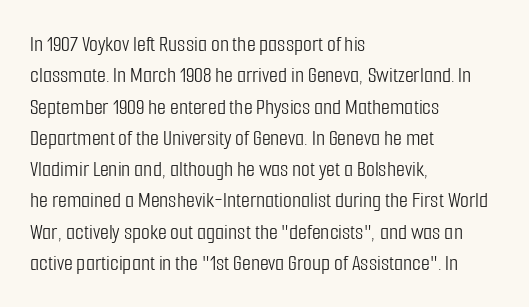
Q: Is the text bold? A: No.
Q: Is the text italic (slanted)? A: No, it is upright.
Q: Is the text underlined? A: No.
Q: How is the paragraph aligned? A: Left-aligned.
Q: Is the spacing between letters normal or unusually wide? A: Normal.
Q: Is the spacing between lines tight, normal or loose? A: Normal.
